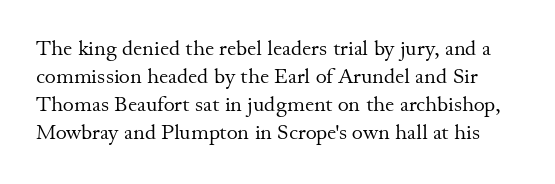
Tracking here is standard; glyphs follow each other at the usual distance. Reading down the column, the eye jumps a familiar distance to each next line. No word sits above an underline. If you drew a line through each stem, it would be perfectly vertical. Is this a heavy cut? Hardly; it is regular or lighter.
